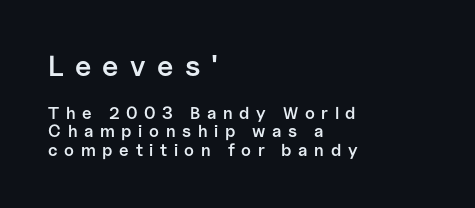
{"serif": "no", "italic": "no", "bold": "semi", "weight": "semibold", "width": "normal", "stroke_contrast": "low", "x_height": "medium", "monospaced": "no", "underline": "no", "align": "left", "line_spacing": "tight", "line_spacing_ratio": 1.07, "letter_spacing": "wide", "letter_spacing_em": 0.39, "larger_block": "first", "size_ratio": 1.71, "glyph_px": 29}
